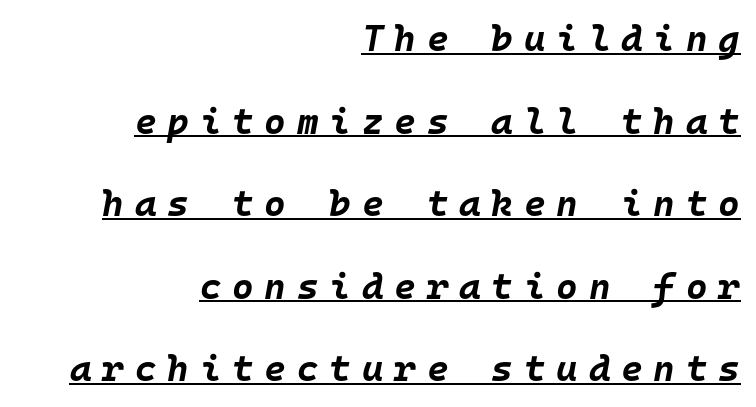
Q: Is the text bold? A: Yes.
Q: Is the text italic (slanted)? A: Yes, it leans right by about 10 degrees.
Q: Is the text underlined? A: Yes.
Q: How is the paragraph aligned? A: Right-aligned.
Q: Is the spacing between letters normal or unusually wide? A: Unusually wide.
Q: Is the spacing between lines tight, normal or loose? A: Loose.
Q: Width (condensed, normal, or wide)? A: Normal.
Q: Stroke contrast? A: Low.
Q: x-height? A: Large.
Q: Monospaced? A: Yes.
